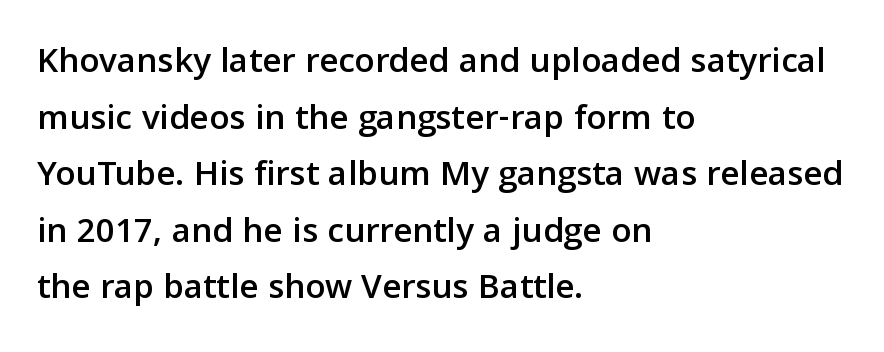
The image shows 37 px sans-serif type, upright; set left-aligned, normal line spacing (1.53x), normal letter spacing, not underlined; low stroke contrast and a medium x-height.
